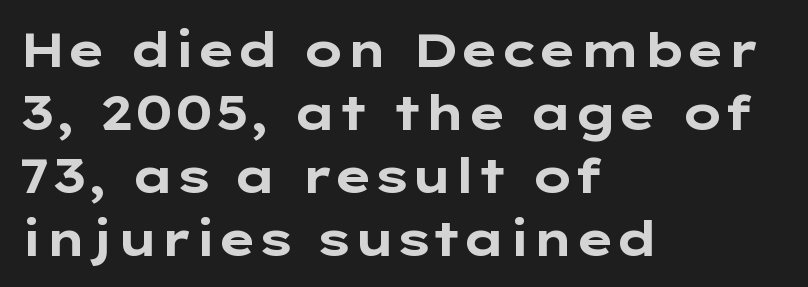
Q: Is the text bold? A: Yes.
Q: Is the text italic (slanted)? A: No, it is upright.
Q: Is the typeface a serif or a sans-serif typeface? A: Sans-serif.
Q: Is the text underlined? A: No.
Q: How is the paragraph aligned? A: Left-aligned.
Q: Is the spacing between letters normal or unusually wide? A: Normal.
Q: Is the spacing between lines tight, normal or loose? A: Normal.
Q: Width (condensed, normal, or wide)? A: Wide.
Q: Stroke contrast? A: Low.
Q: x-height? A: Medium.
Q: Monospaced? A: No.
